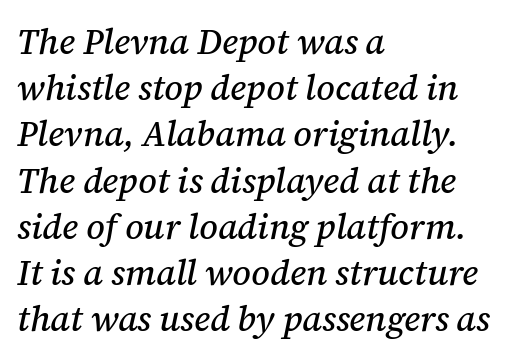
The image shows 35 px serif type, italic (leaning right); set left-aligned, normal line spacing (1.32x), normal letter spacing, not underlined; medium stroke contrast and a medium x-height.
